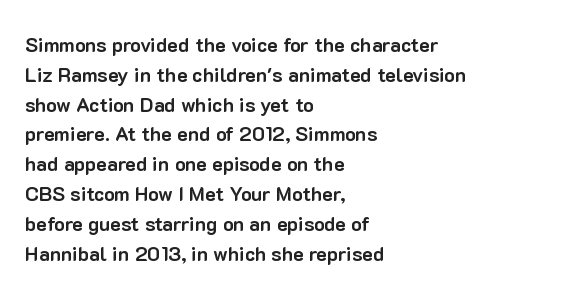
Summary of weight: heavy, a full bold. This sample is left-justified, so line endings fall wherever the words run out. The type sits square on the baseline with zero lean. The lines sit at an ordinary, default distance from one another. A bare baseline throughout the passage. This sample uses plain, unmodified letter spacing.
